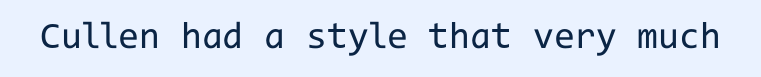
The rendering uses typewriter-style spacing with identical character cells. Stems here are at most as thick as an everyday book face. Classification — sans serif. Just letters on the line, the space beneath them empty. Style check: upright.
